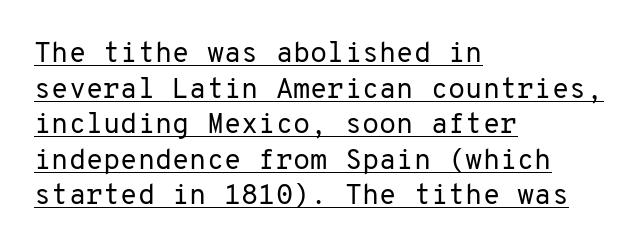
{"serif": "no", "italic": "no", "bold": "no", "weight": "regular", "width": "normal", "stroke_contrast": "low", "x_height": "medium", "monospaced": "yes", "underline": "yes", "align": "left", "line_spacing": "normal", "line_spacing_ratio": 1.27, "letter_spacing": "normal", "letter_spacing_em": 0.0, "glyph_px": 28}
